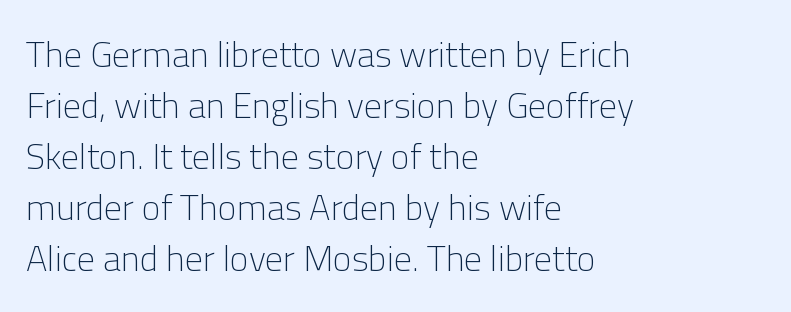
Q: Is the text bold? A: No.
Q: Is the text italic (slanted)? A: No, it is upright.
Q: Is the typeface a serif or a sans-serif typeface? A: Sans-serif.
Q: Is the text underlined? A: No.
Q: How is the paragraph aligned? A: Left-aligned.
Q: Is the spacing between letters normal or unusually wide? A: Normal.
Q: Is the spacing between lines tight, normal or loose? A: Normal.
Q: Width (condensed, normal, or wide)? A: Normal.
Q: Stroke contrast? A: Low.
Q: x-height? A: Medium.
Q: Monospaced? A: No.
